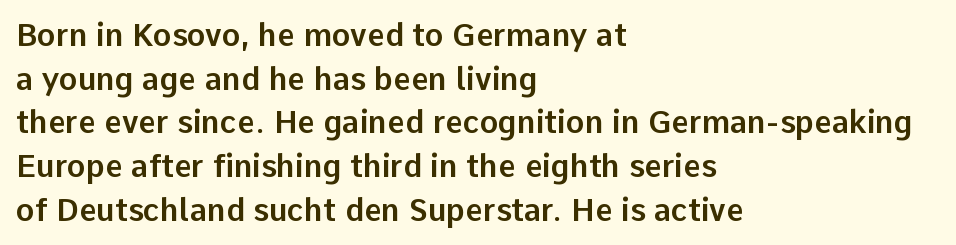
Q: Is the text italic (slanted)? A: No, it is upright.
Q: Is the typeface a serif or a sans-serif typeface? A: Sans-serif.
Q: Is the text underlined? A: No.
Q: How is the paragraph aligned? A: Left-aligned.
Q: Is the spacing between letters normal or unusually wide? A: Normal.
Q: Is the spacing between lines tight, normal or loose? A: Normal.
Q: Width (condensed, normal, or wide)? A: Normal.
Q: Stroke contrast? A: Low.
Q: x-height? A: Medium.
Q: Monospaced? A: No.
